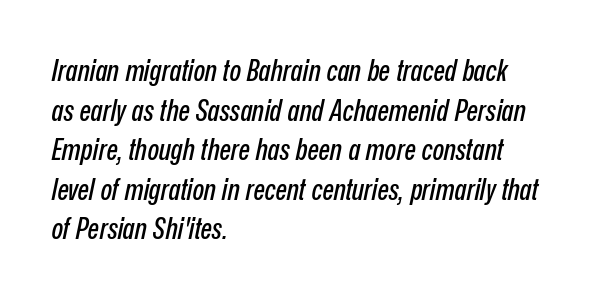
Notice how descenders clear the ascenders below comfortably — that's standard leading. Think of a printed novel: that variable character pitch is what you see here. The rendering applies a slant to the glyphs. The passage is arranged the way most books set body copy — flush left. Each row of text sits above clean, open space.
